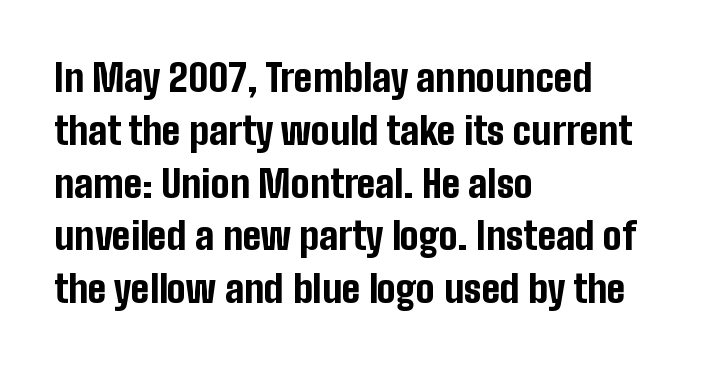
Q: Is the text bold? A: Yes.
Q: Is the text italic (slanted)? A: No, it is upright.
Q: Is the typeface a serif or a sans-serif typeface? A: Sans-serif.
Q: Is the text underlined? A: No.
Q: How is the paragraph aligned? A: Left-aligned.
Q: Is the spacing between letters normal or unusually wide? A: Normal.
Q: Is the spacing between lines tight, normal or loose? A: Normal.
Q: Width (condensed, normal, or wide)? A: Condensed.
Q: Stroke contrast? A: Low.
Q: x-height? A: Medium.
Q: Monospaced? A: No.
